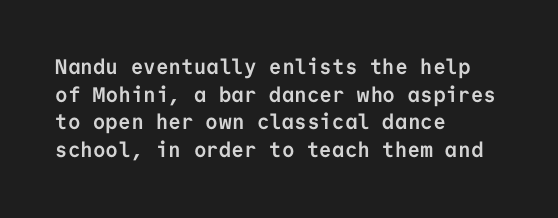
It's the straight-up-and-down kind of type. The words here are not underlined. Summary of vertical rhythm: regular, with standard interline spacing. Alignment: flush left. The rendering keeps characters at their native spacing.
